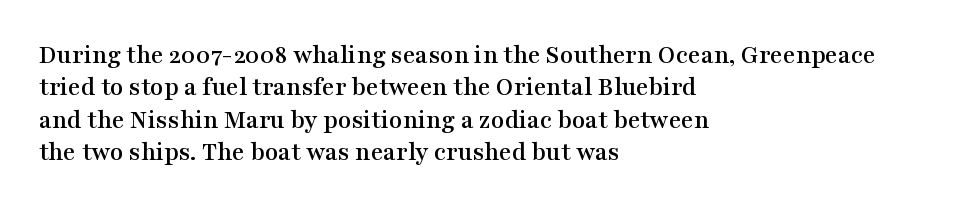
The image shows 27 px text type, upright; set left-aligned, line spacing 1.2x, normal letter spacing, not underlined.
